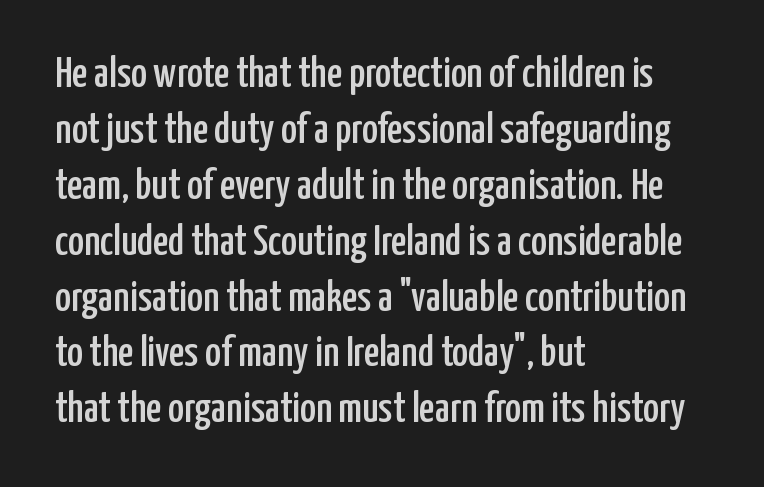
Quick note: interline space is typical. What kind of face is this? One without serifs — a sans. A bare baseline throughout the passage. The letterforms sit shoulder to shoulder at normal distance. Leftover space on each line is placed entirely after the last word. Style check: upright.
